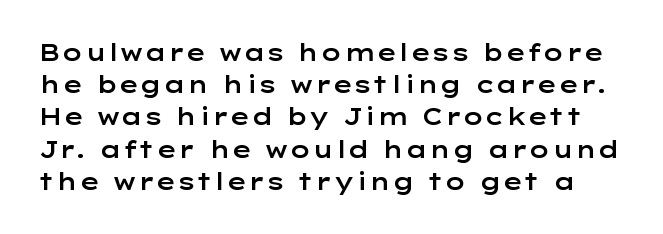
{"italic": "no", "underline": "no", "line_spacing": "normal", "line_spacing_ratio": 1.4, "letter_spacing": "normal", "letter_spacing_em": 0.0, "glyph_px": 23}
